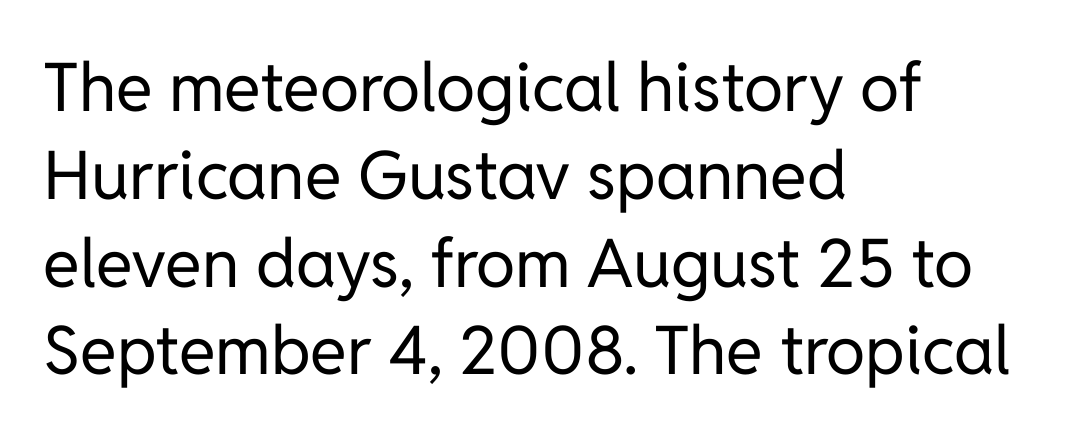
The image shows 67 px regular-weight sans-serif type, upright; set left-aligned, normal line spacing (1.31x), normal letter spacing, not underlined; low stroke contrast and a medium x-height.
